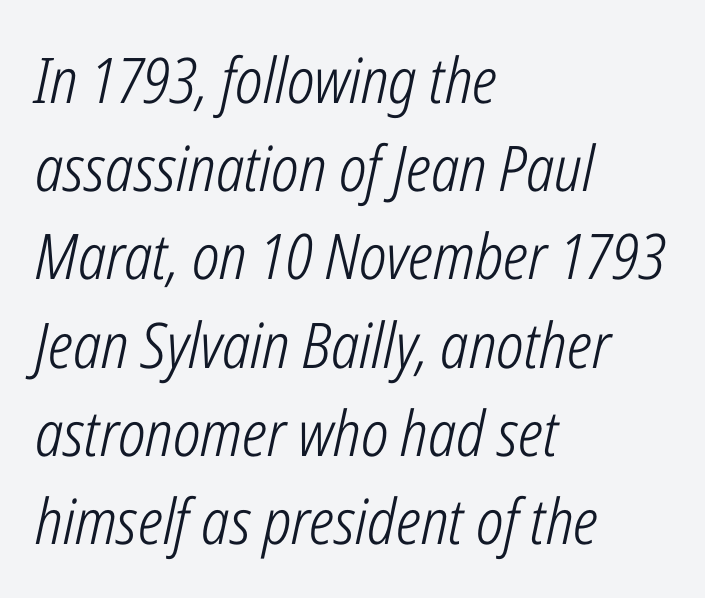
Compared with a typical body face, this is equally light or lighter still. Anything drawn beneath the words? Only blank space. The passage shown leans; its letterforms are oblique. This sample is left-justified, so line endings fall wherever the words run out.
